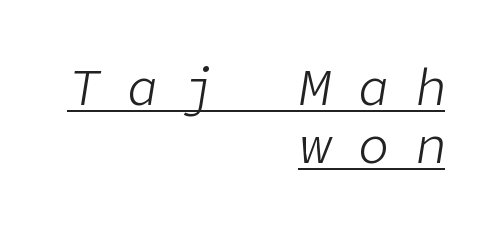
Whoever set this chose condensed vertical rhythm over breathing room. The typesetter has applied underlining to the passage shown. The typesetter chose a ragged-left arrangement here. Compared with a typical body face, this is equally light or lighter still. The passage shown leans; its letterforms are oblique.
